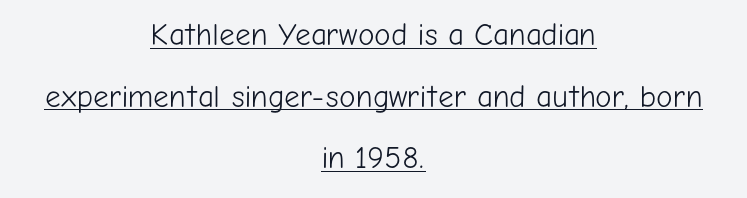
Short note: letters normally spaced. Posture: vertical. Is there an underline? Yes — a line sits under the letters. Is this a fixed-width face? No — the glyphs have proportional, varying widths. This rendering employs a face without finishing strokes, i.e., a sans-serif. The characters are drawn with everyday or finer stroke widths.
